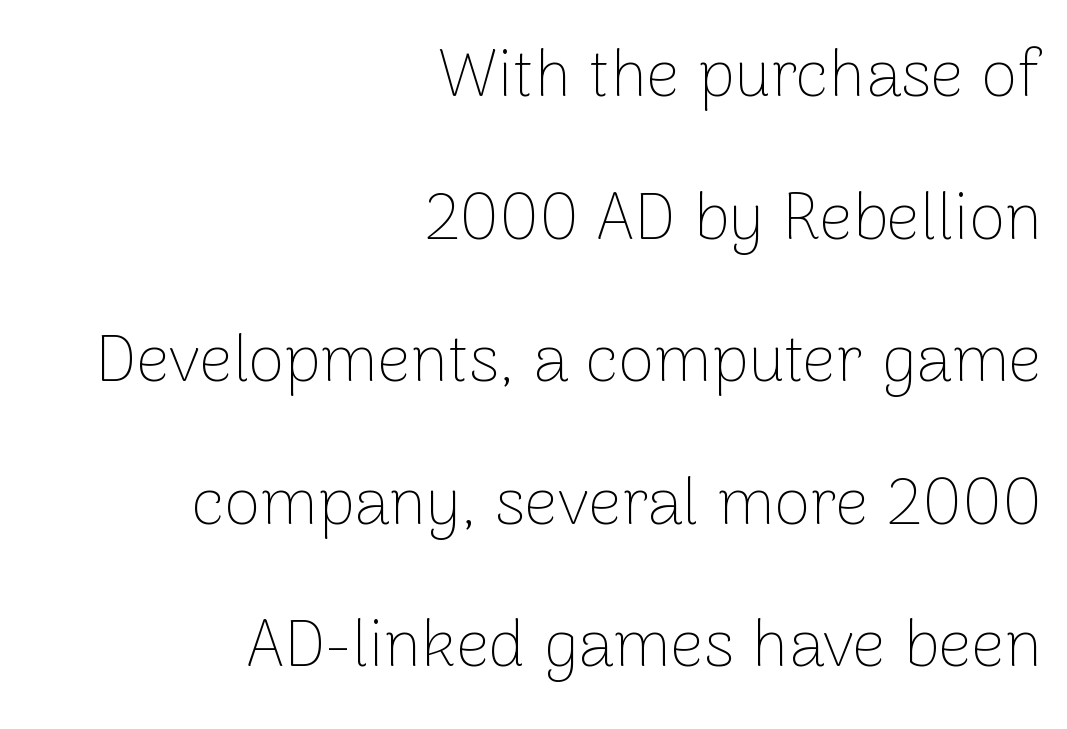
The image shows 66 px thin sans-serif type, upright; set right-aligned, loose line spacing (2.16x), normal letter spacing, not underlined; low stroke contrast and a medium x-height.
